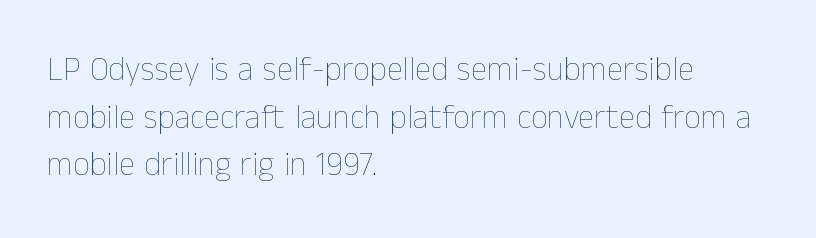
The image shows 33 px thin type, upright; set left-aligned, normal line spacing (1.44x), normal letter spacing, not underlined; low stroke contrast and a medium x-height.
